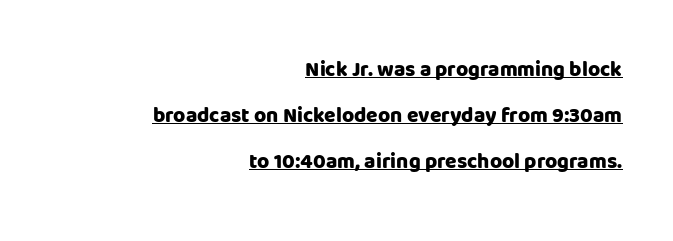
The ragged edge is on the left, which tells us the setting is flush right. Typesetter's note: full bold, strokes at maximum text heaviness. No extra tracking has been applied to these lines. Rows of type keep a wide berth in the vertical direction.
